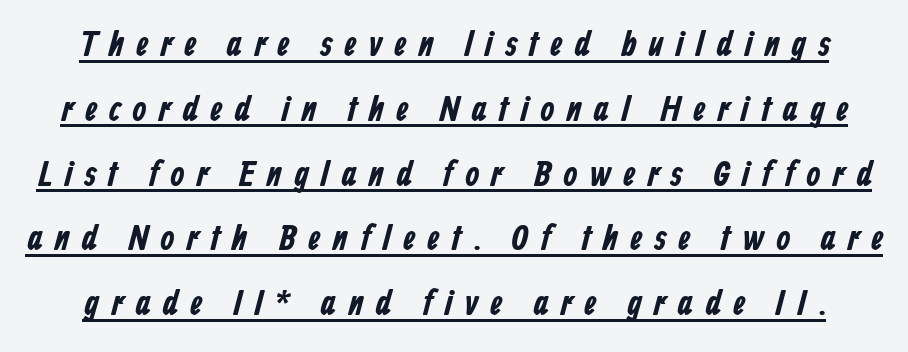
{"serif": "no", "width": "condensed", "stroke_contrast": "low", "x_height": "medium", "monospaced": "no", "underline": "yes", "line_spacing_ratio": 1.8, "letter_spacing": "wide", "letter_spacing_em": 0.32, "glyph_px": 36}
